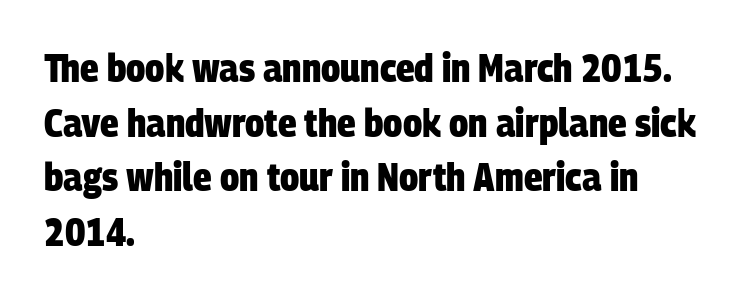
{"serif": "no", "bold": "yes", "weight": "heavy", "width": "condensed", "stroke_contrast": "low", "x_height": "large", "monospaced": "no", "underline": "no", "align": "left", "line_spacing": "normal", "line_spacing_ratio": 1.4, "letter_spacing": "normal", "letter_spacing_em": 0.0, "glyph_px": 39}
